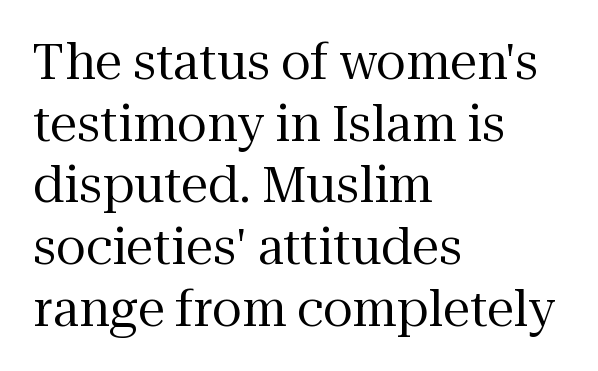
Q: Is the text bold? A: No.
Q: Is the text italic (slanted)? A: No, it is upright.
Q: Is the typeface a serif or a sans-serif typeface? A: Serif.
Q: Is the text underlined? A: No.
Q: How is the paragraph aligned? A: Left-aligned.
Q: Is the spacing between letters normal or unusually wide? A: Normal.
Q: Is the spacing between lines tight, normal or loose? A: Normal.
Q: Width (condensed, normal, or wide)? A: Normal.
Q: Stroke contrast? A: Medium.
Q: x-height? A: Medium.
Q: Monospaced? A: No.
